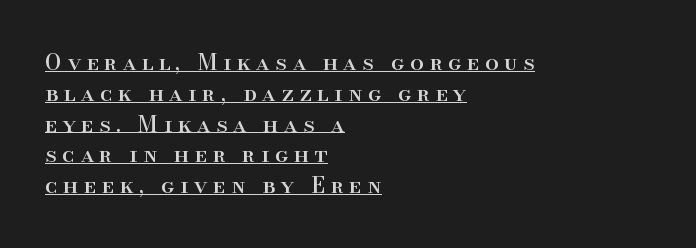
{"italic": "no", "underline": "yes", "align": "left", "line_spacing": "normal", "line_spacing_ratio": 1.4, "letter_spacing": "wide", "letter_spacing_em": 0.26, "glyph_px": 22}
